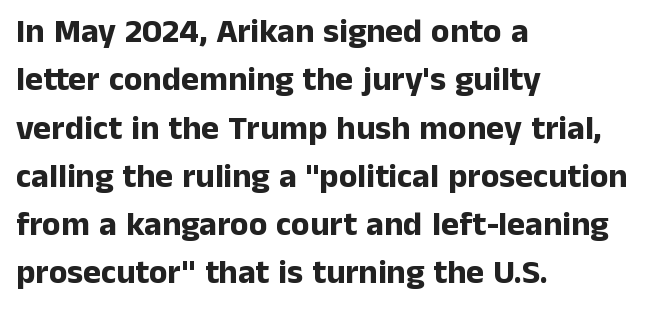
{"serif": "no", "italic": "no", "bold": "yes", "weight": "bold", "width": "normal", "stroke_contrast": "low", "x_height": "medium", "monospaced": "no", "underline": "no", "align": "left", "line_spacing": "normal", "line_spacing_ratio": 1.42, "letter_spacing": "normal", "letter_spacing_em": 0.0, "glyph_px": 34}
